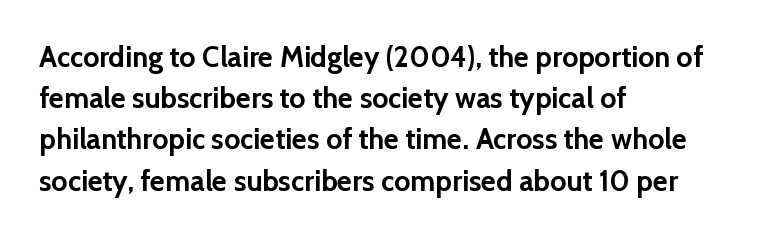
Do the characters align in a grid? No, the font is proportional. The strokes are fattened all the way to bold. A sans-serif font was chosen for this passage. The vertical gap from one line to the next is medium. These lines are set flush left with a ragged right edge. The type sits square on the baseline with zero lean.
